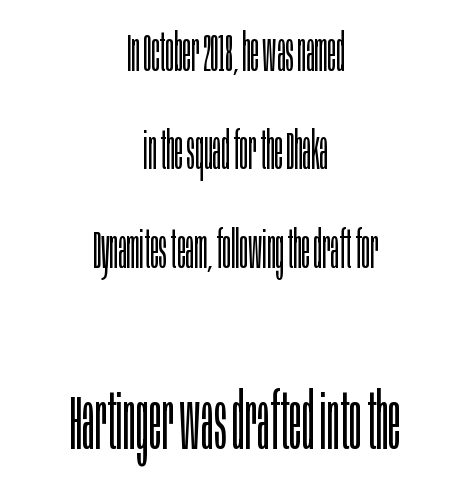
The image shows 78 px light, condensed sans-serif type, upright; set centered, line spacing 1.89x, normal letter spacing, not underlined; the second (bottom) block is 1.5x larger; low stroke contrast and a large x-height.
